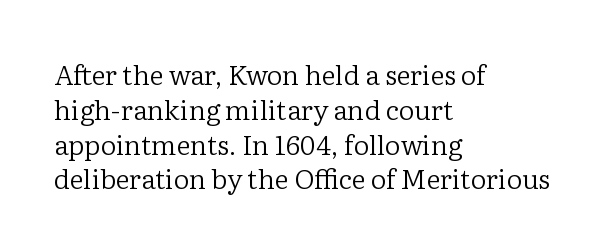
The image shows 27 px text type, upright; set left-aligned, normal line spacing (1.29x), normal letter spacing, not underlined.
